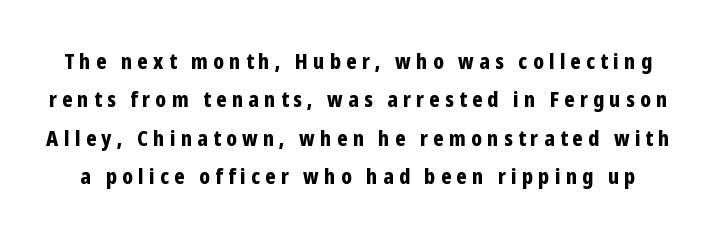
The image shows 21 px bold type, upright; set line spacing 1.83x, unusually wide letter spacing (+0.25 em), not underlined.
